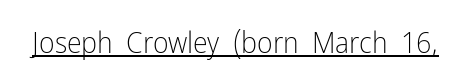
{"serif": "no", "italic": "no", "bold": "no", "weight": "light", "width": "condensed", "stroke_contrast": "low", "x_height": "medium", "monospaced": "no", "underline": "yes", "letter_spacing": "normal", "letter_spacing_em": 0.0, "glyph_px": 30}
